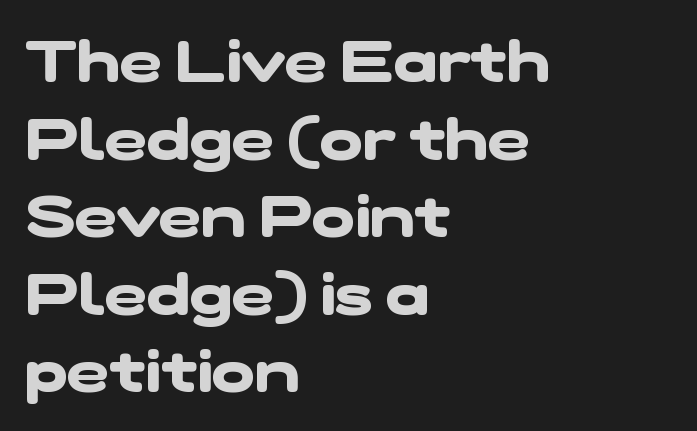
Q: Is the text bold? A: Yes.
Q: Is the typeface a serif or a sans-serif typeface? A: Sans-serif.
Q: Is the text underlined? A: No.
Q: How is the paragraph aligned? A: Left-aligned.
Q: Is the spacing between letters normal or unusually wide? A: Normal.
Q: Is the spacing between lines tight, normal or loose? A: Normal.
Q: Width (condensed, normal, or wide)? A: Wide.
Q: Stroke contrast? A: Low.
Q: x-height? A: Medium.
Q: Monospaced? A: No.
